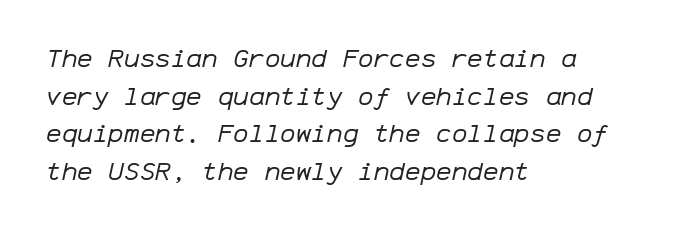
The image shows 26 px text type, italic (leaning right); set left-aligned, normal line spacing (1.45x), normal letter spacing, not underlined.
